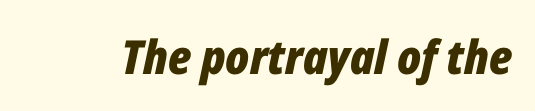
Q: Is the text bold? A: Yes.
Q: Is the text italic (slanted)? A: Yes, it leans right by about 12 degrees.
Q: Is the text underlined? A: No.
Q: Is the spacing between letters normal or unusually wide? A: Normal.
Q: Width (condensed, normal, or wide)? A: Condensed.
Q: Stroke contrast? A: Low.
Q: x-height? A: Medium.
Q: Monospaced? A: No.
